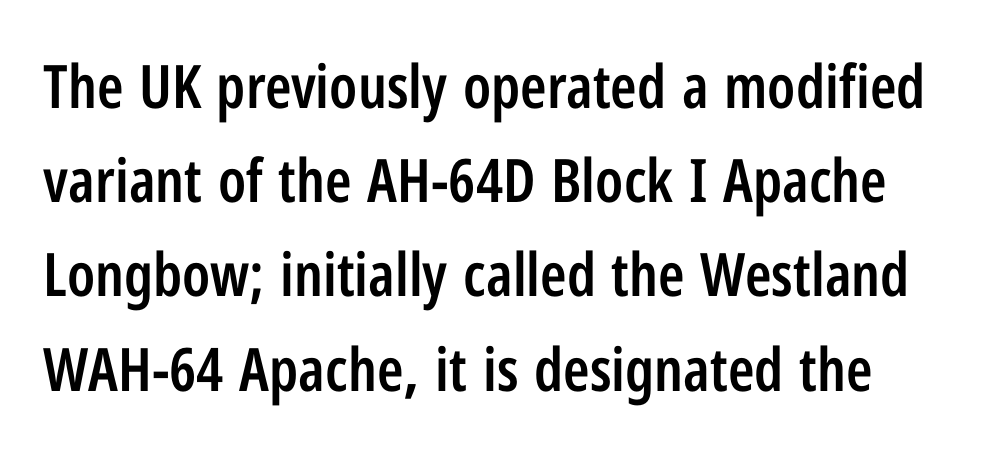
The image shows 60 px semibold, condensed sans-serif type, upright; set normal line spacing (1.57x), normal letter spacing, not underlined; low stroke contrast and a medium x-height.
